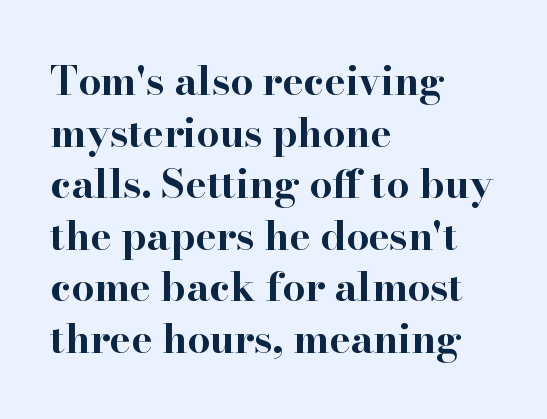
The image shows 40 px bold, wide serif type, upright; set left-aligned, normal line spacing (1.29x), normal letter spacing, not underlined; high stroke contrast and a small x-height.
